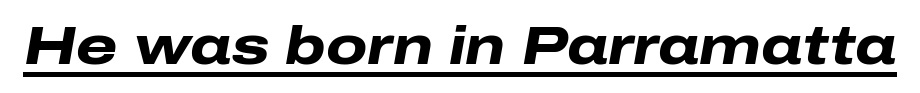
{"italic": "yes", "lean": "right", "slant_degrees": 10, "bold": "yes", "weight": "heavy", "width": "wide", "stroke_contrast": "low", "x_height": "medium", "monospaced": "no", "underline": "yes", "letter_spacing": "normal", "letter_spacing_em": 0.0, "glyph_px": 53}
